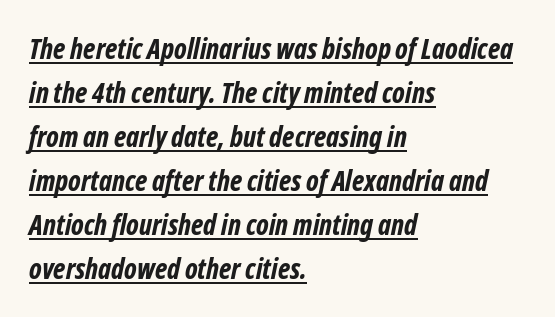
The font is running at its bold setting. Alignment: flush left. Looks like regular typesetting: each glyph gets only the width it needs. Are there feet on the stems? There aren't — it's a sans. The type is set solid horizontally, with unmodified tracking.
